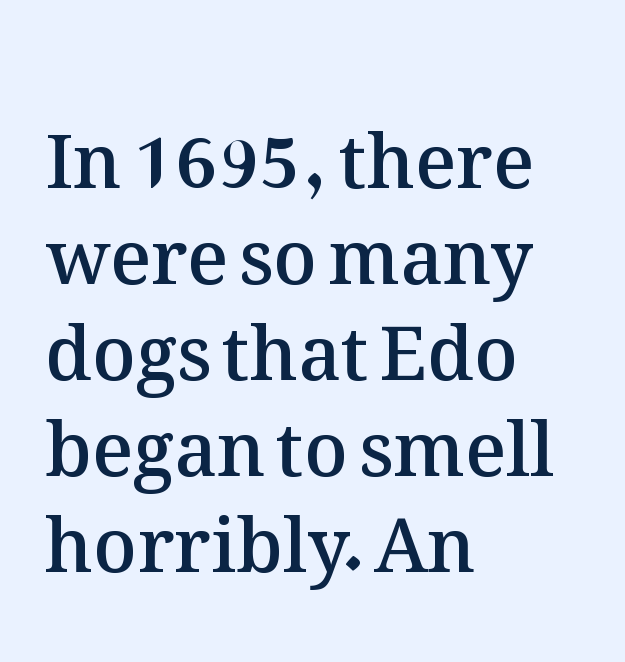
The image shows 75 px semibold type, upright; set left-aligned, normal line spacing (1.28x), normal letter spacing, not underlined; medium stroke contrast and a medium x-height.
